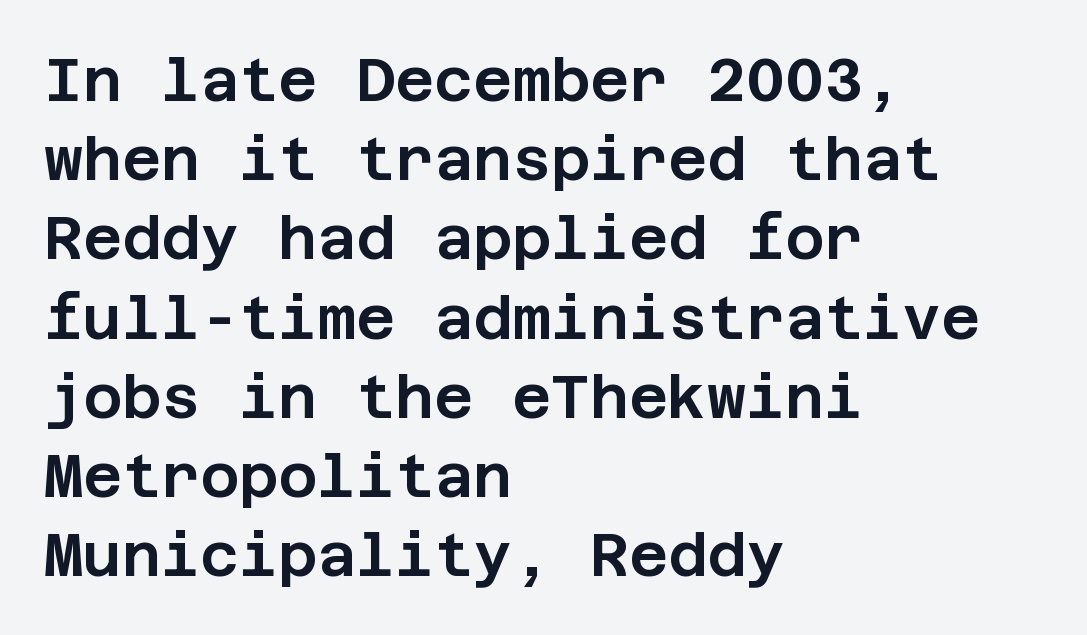
The image shows 60 px sans-serif type, upright; set left-aligned, normal line spacing (1.32x), normal letter spacing, not underlined; low stroke contrast and a large x-height.
